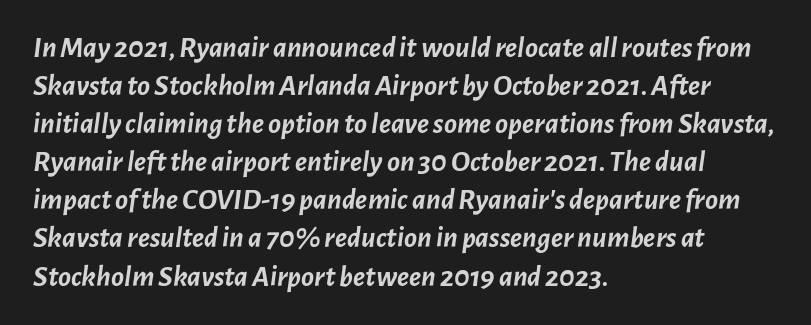
The specimen omits any rule beneath the text block's lines. What stands out about the letter spacing? Nothing — it is the standard amount. Proportional: the letters do not fall into vertical columns. The rendering uses a bold face; every stroke is thick and dark. Does the copy run flush right? No — it runs flush left. Line spacing here is normal.
